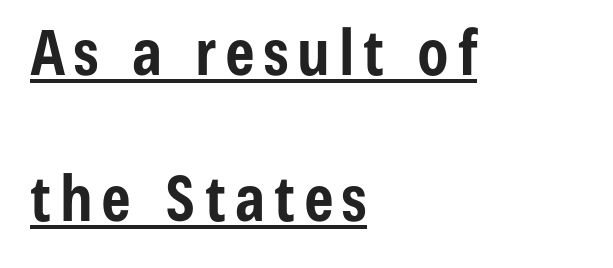
Every character sits straight up, as roman type does. Baseline-to-baseline distance is far greater than the letter height. A typesetter would label this face a sans. You could not count columns in this text — the font is proportionally spaced.
